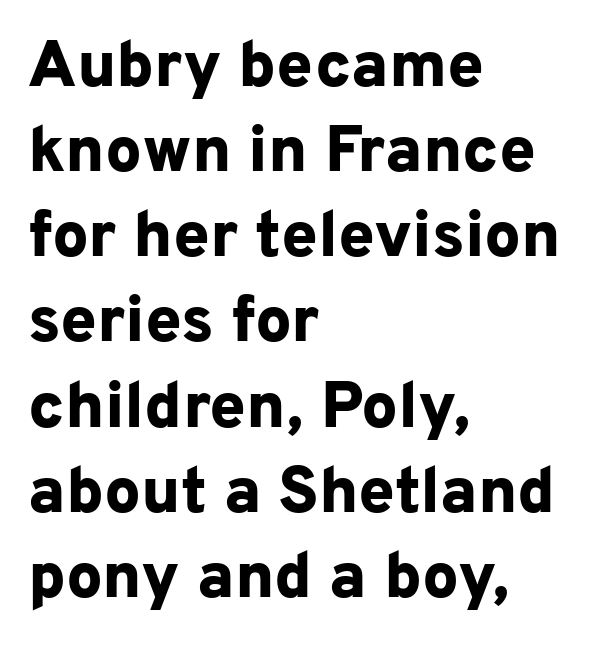
Does the weight exceed regular? Yes, all the way to bold. Does the leading feel generous? No, just average. The passage shown is typed in a proportional face where columns would drift. Quick note: underline off.
